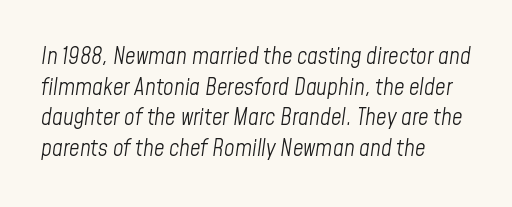
The image shows 23 px text type, italic (leaning right); set left-aligned, normal line spacing (1.33x), normal letter spacing, not underlined.
